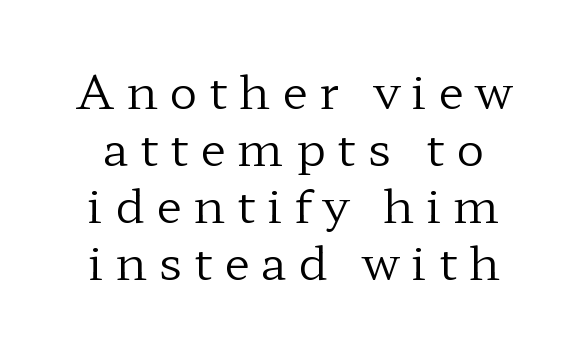
Quick note: not italic, upright. Serifs: yes, visible at the terminals of the letterforms. Stroke mass is kept to a normal reading level or below. The gap between lines stays unmarked. A typesetter would call this proportional, since set widths differ per character.
